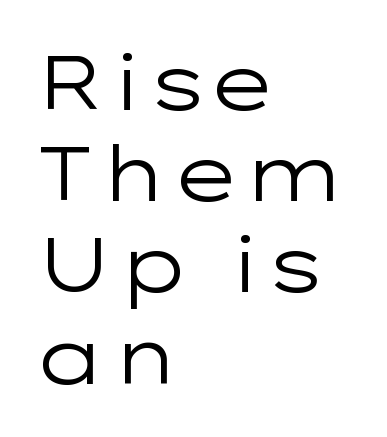
{"serif": "no", "italic": "no", "bold": "no", "weight": "regular", "width": "wide", "stroke_contrast": "low", "x_height": "medium", "monospaced": "no", "underline": "no", "align": "left", "line_spacing_ratio": 1.2, "letter_spacing": "normal", "letter_spacing_em": 0.0, "glyph_px": 76}
